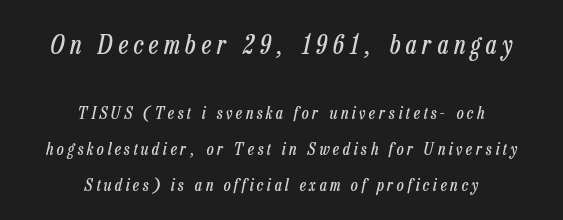
Q: Is the text bold? A: No.
Q: Is the text italic (slanted)? A: Yes, it leans right by about 13 degrees.
Q: Is the text underlined? A: No.
Q: How is the paragraph aligned? A: Centered.
Q: Is the spacing between letters normal or unusually wide? A: Unusually wide.
Q: Is the spacing between lines tight, normal or loose? A: Loose.
Q: Which block of text is set in a larger size, the first (top) or the second (bottom)? A: The first (top) one.
